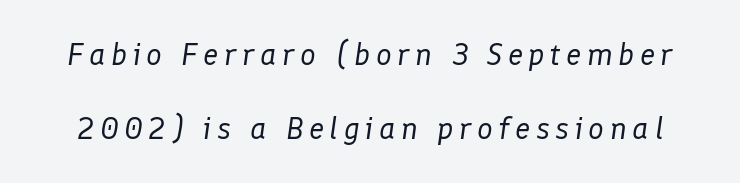
Q: Is the text bold? A: No.
Q: Is the text italic (slanted)? A: Yes, it leans right by about 8 degrees.
Q: Is the text underlined? A: No.
Q: Is the spacing between lines tight, normal or loose? A: Loose.
Q: Width (condensed, normal, or wide)? A: Normal.
Q: Stroke contrast? A: Low.
Q: x-height? A: Medium.
Q: Monospaced? A: No.
